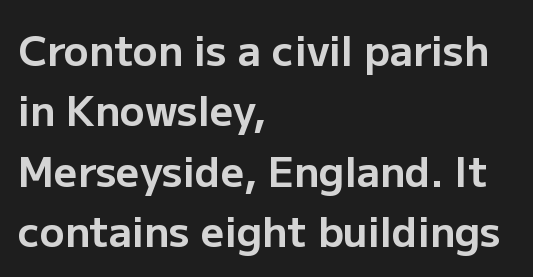
Q: Is the text bold? A: Yes.
Q: Is the text italic (slanted)? A: No, it is upright.
Q: Is the typeface a serif or a sans-serif typeface? A: Sans-serif.
Q: Is the text underlined? A: No.
Q: How is the paragraph aligned? A: Left-aligned.
Q: Is the spacing between letters normal or unusually wide? A: Normal.
Q: Is the spacing between lines tight, normal or loose? A: Normal.
Q: Width (condensed, normal, or wide)? A: Normal.
Q: Stroke contrast? A: Low.
Q: x-height? A: Medium.
Q: Monospaced? A: No.
